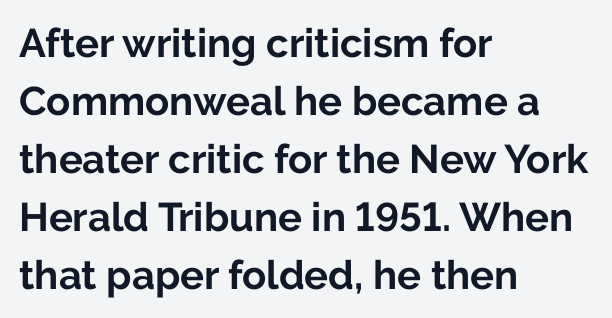
Strong, thick strokes mark this as bold type. A classic flush-left, rag-right setting is used for this passage. Anything drawn beneath the words? Only blank space. The rendering uses a moderate line-height, typical for paragraphs. Stroke terminals: plain, sans-serif.
